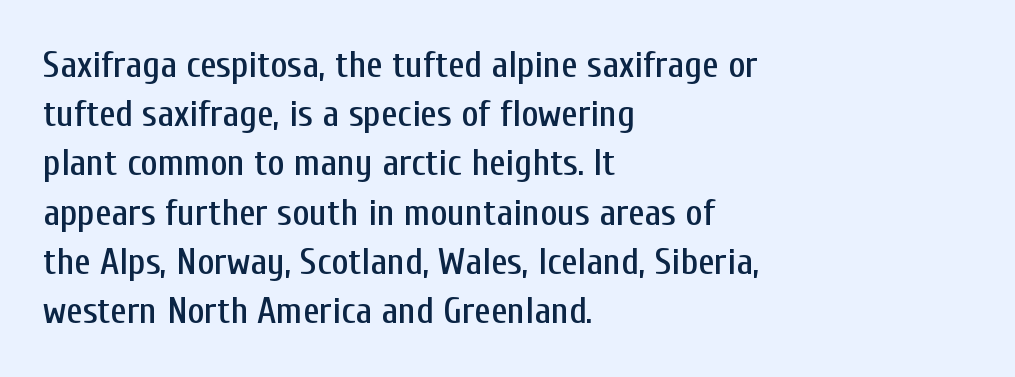
Q: Is the text italic (slanted)? A: No, it is upright.
Q: Is the typeface a serif or a sans-serif typeface? A: Sans-serif.
Q: Is the text underlined? A: No.
Q: How is the paragraph aligned? A: Left-aligned.
Q: Is the spacing between letters normal or unusually wide? A: Normal.
Q: Is the spacing between lines tight, normal or loose? A: Normal.
Q: Width (condensed, normal, or wide)? A: Condensed.
Q: Stroke contrast? A: Low.
Q: x-height? A: Medium.
Q: Monospaced? A: No.
